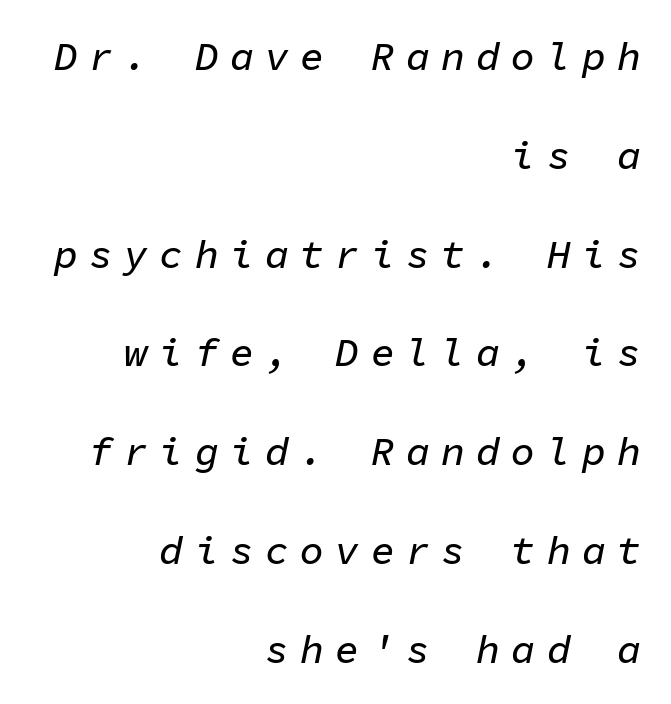
Q: Is the text italic (slanted)? A: Yes, it leans right by about 11 degrees.
Q: Is the text underlined? A: No.
Q: How is the paragraph aligned? A: Right-aligned.
Q: Is the spacing between letters normal or unusually wide? A: Unusually wide.
Q: Is the spacing between lines tight, normal or loose? A: Loose.
Q: Width (condensed, normal, or wide)? A: Normal.
Q: Stroke contrast? A: Low.
Q: x-height? A: Medium.
Q: Monospaced? A: Yes.
